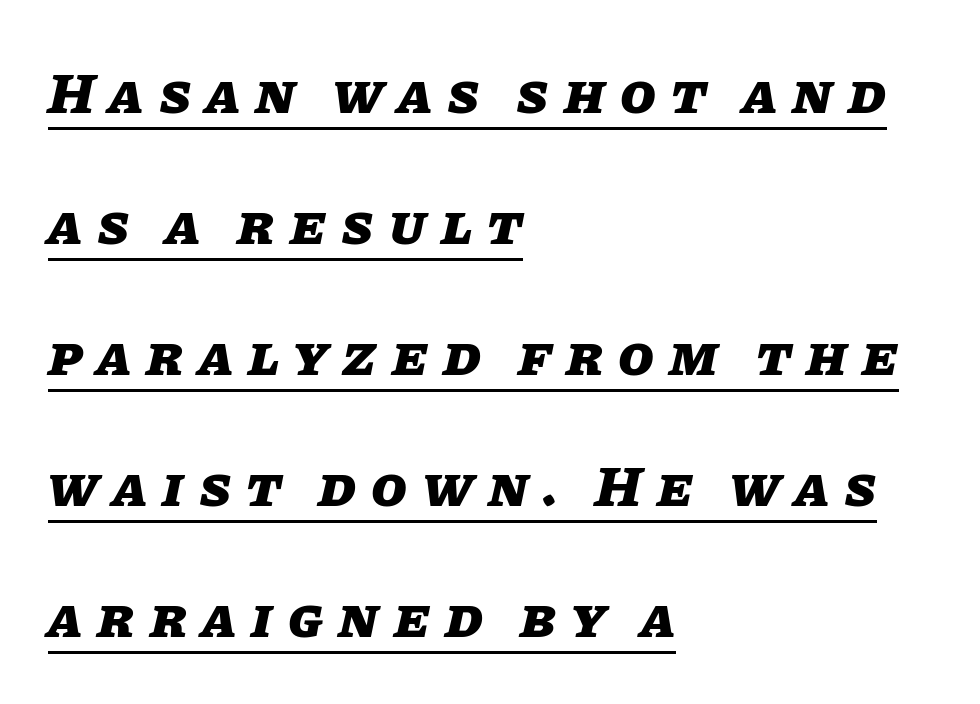
Q: Is the text bold? A: Yes.
Q: Is the text italic (slanted)? A: Yes, it leans right by about 11 degrees.
Q: Is the text underlined? A: Yes.
Q: How is the paragraph aligned? A: Left-aligned.
Q: Is the spacing between letters normal or unusually wide? A: Unusually wide.
Q: Is the spacing between lines tight, normal or loose? A: Loose.
Q: Width (condensed, normal, or wide)? A: Normal.
Q: Stroke contrast? A: Low.
Q: x-height? A: Large.
Q: Monospaced? A: No.
